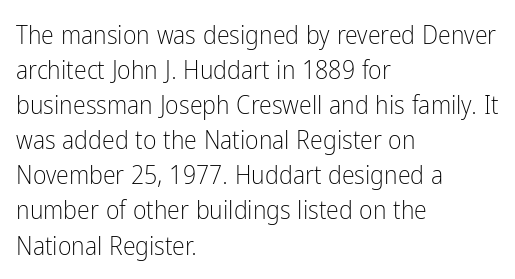
The image shows 26 px text type, upright; set left-aligned, normal line spacing (1.35x), normal letter spacing, not underlined.
